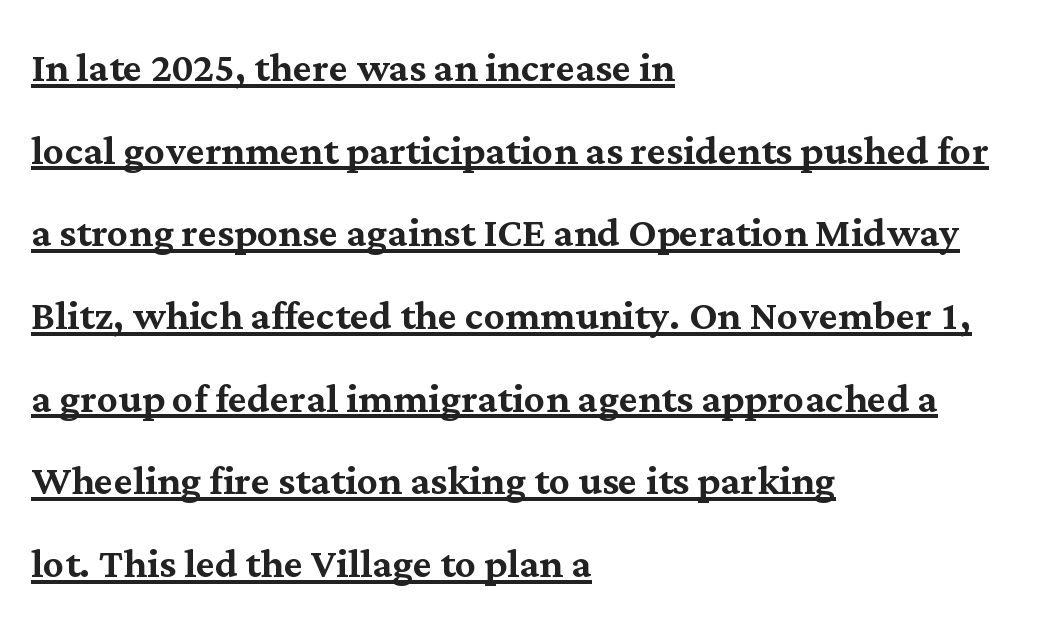
The image shows 52 px serif type, upright; set left-aligned, normal line spacing (1.59x), normal letter spacing, underlined; medium stroke contrast and a medium x-height.
